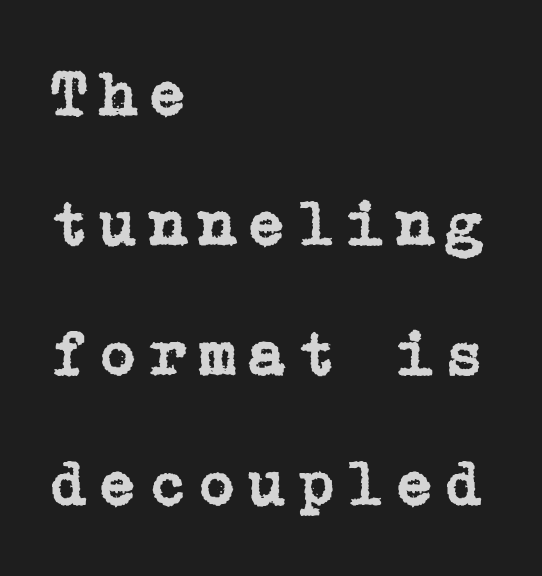
Q: Is the text italic (slanted)? A: No, it is upright.
Q: Is the typeface a serif or a sans-serif typeface? A: Serif.
Q: Is the text underlined? A: No.
Q: How is the paragraph aligned? A: Left-aligned.
Q: Is the spacing between lines tight, normal or loose? A: Loose.
Q: Width (condensed, normal, or wide)? A: Normal.
Q: Stroke contrast? A: Low.
Q: x-height? A: Medium.
